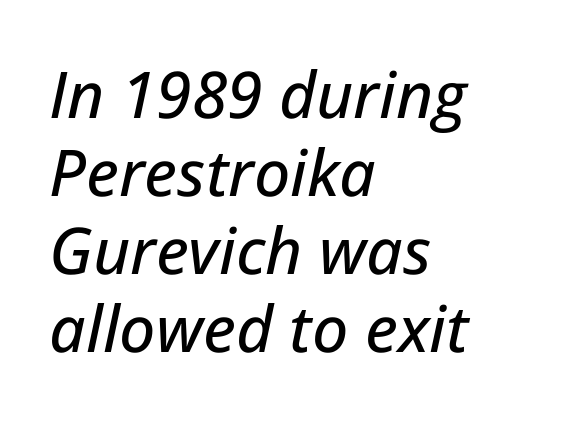
Q: Is the text italic (slanted)? A: Yes, it leans right by about 12 degrees.
Q: Is the text underlined? A: No.
Q: How is the paragraph aligned? A: Left-aligned.
Q: Is the spacing between letters normal or unusually wide? A: Normal.
Q: Width (condensed, normal, or wide)? A: Normal.
Q: Stroke contrast? A: Low.
Q: x-height? A: Medium.
Q: Monospaced? A: No.
